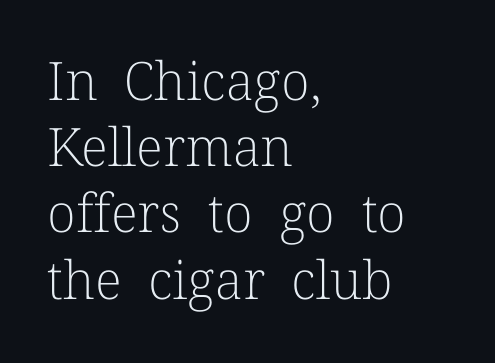
Observe the serifs anchoring each vertical stroke in this sample. The foot of each line stays bare and open. Spacing verdict: proportional, widths tailored to each character. Alignment: flush left. No heavy texture on the line: the type isn't bold.
